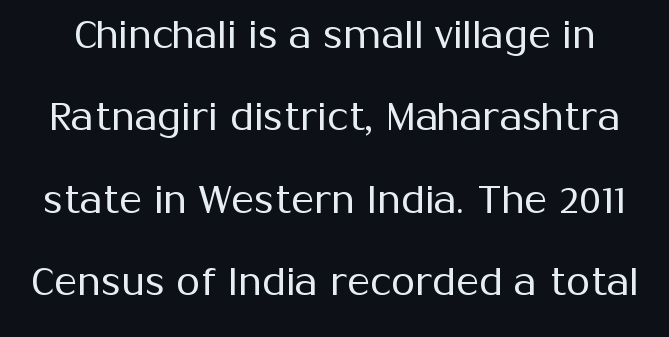
A quiet, ordinary-to-light weight characterises the typeface. In terms of letterform style, serifs are entirely absent. You could not count columns in this text — the font is proportionally spaced. Honestly, there is no underline to notice here at all. The typography opts for an upright posture over an oblique one.
